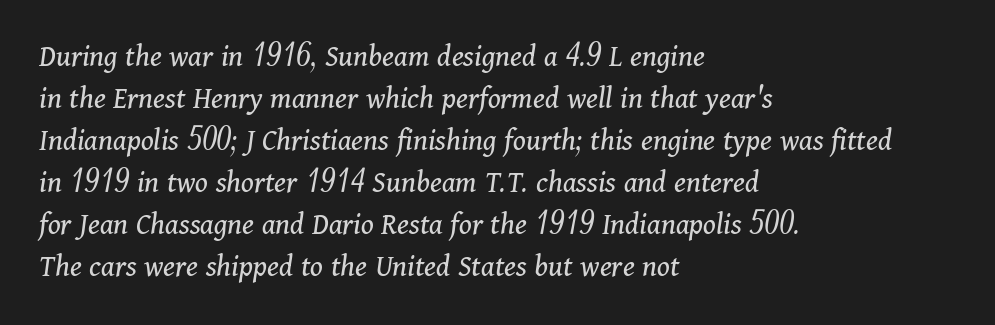
{"serif": "yes", "italic": "yes", "lean": "right", "slant_degrees": 11, "bold": "no", "weight": "regular", "width": "normal", "stroke_contrast": "medium", "x_height": "medium", "monospaced": "no", "underline": "no", "align": "left", "line_spacing": "normal", "line_spacing_ratio": 1.31, "letter_spacing": "normal", "letter_spacing_em": 0.0, "glyph_px": 32}
